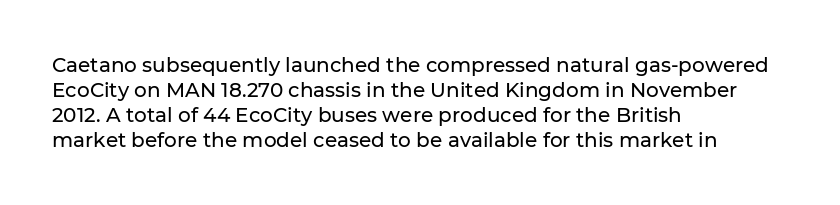
Q: Is the text italic (slanted)? A: No, it is upright.
Q: Is the text underlined? A: No.
Q: How is the paragraph aligned? A: Left-aligned.
Q: Is the spacing between letters normal or unusually wide? A: Normal.
Q: Is the spacing between lines tight, normal or loose? A: Normal.
